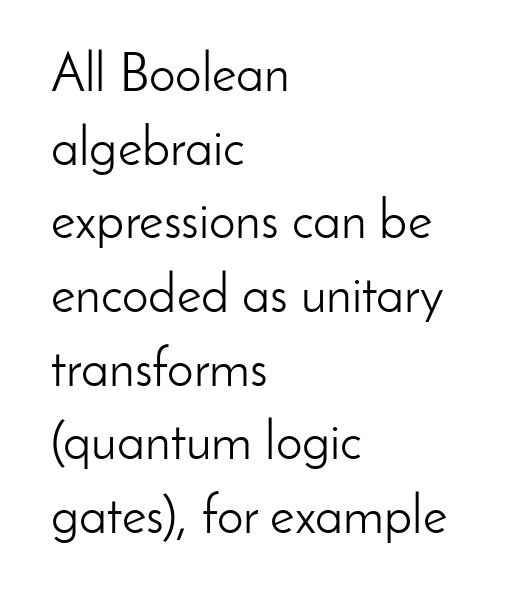
Q: Is the text bold? A: No.
Q: Is the text italic (slanted)? A: No, it is upright.
Q: Is the typeface a serif or a sans-serif typeface? A: Sans-serif.
Q: Is the text underlined? A: No.
Q: How is the paragraph aligned? A: Left-aligned.
Q: Is the spacing between letters normal or unusually wide? A: Normal.
Q: Is the spacing between lines tight, normal or loose? A: Normal.
Q: Width (condensed, normal, or wide)? A: Normal.
Q: Stroke contrast? A: Low.
Q: x-height? A: Small.
Q: Monospaced? A: No.
